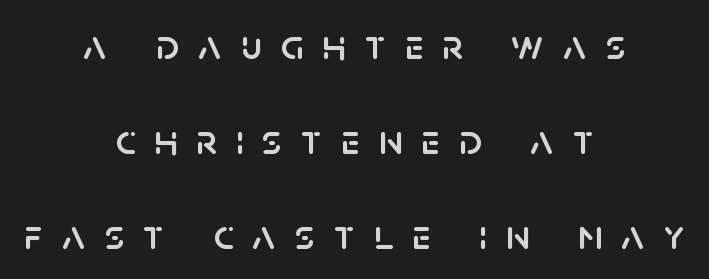
The image shows 43 px sans-serif type, upright; set centered, loose line spacing (2.21x), unusually wide letter spacing (+0.44 em), not underlined; low stroke contrast and a large x-height.
